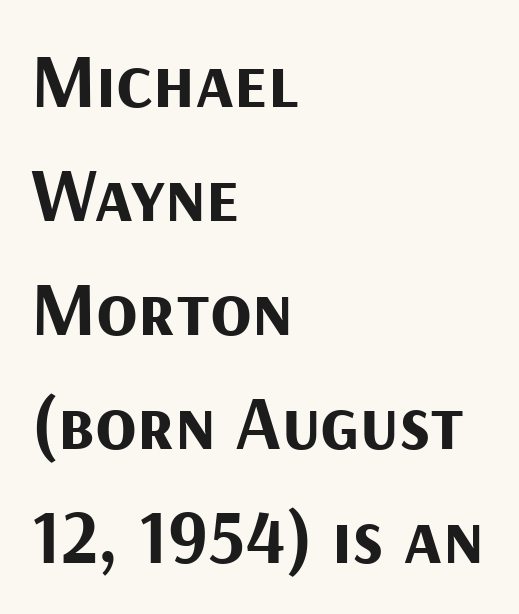
Q: Is the text bold? A: Yes.
Q: Is the text italic (slanted)? A: No, it is upright.
Q: Is the typeface a serif or a sans-serif typeface? A: Sans-serif.
Q: Is the text underlined? A: No.
Q: How is the paragraph aligned? A: Left-aligned.
Q: Is the spacing between letters normal or unusually wide? A: Normal.
Q: Is the spacing between lines tight, normal or loose? A: Normal.
Q: Width (condensed, normal, or wide)? A: Normal.
Q: Stroke contrast? A: Medium.
Q: x-height? A: Medium.
Q: Monospaced? A: No.
